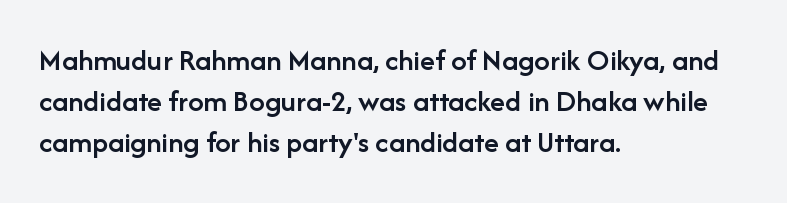
The image shows 31 px semibold sans-serif type, upright; set left-aligned, normal line spacing (1.33x), normal letter spacing, not underlined; low stroke contrast and a medium x-height.
